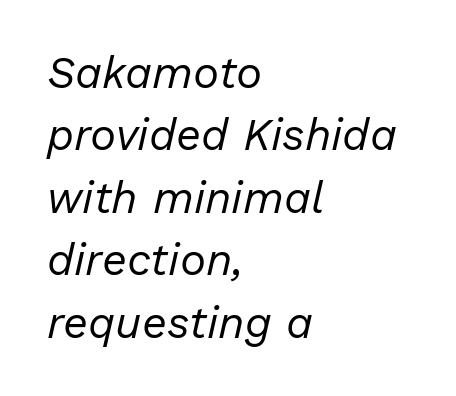
The typesetting does not lean heavy: it is not bold. Honestly, the row spacing looks completely unremarkable. The text block is weighted toward the left margin, trailing off unevenly rightward. The face used here is rendered with its standard letterfit.
